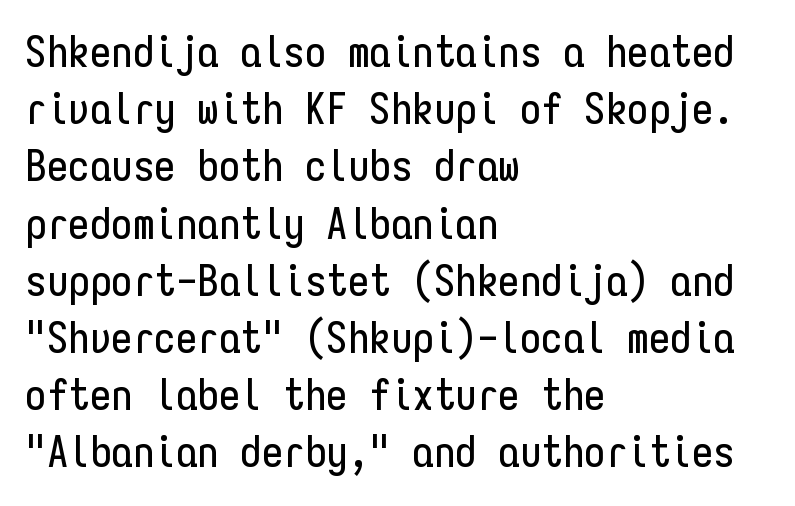
The image shows 43 px condensed sans-serif type, upright, monospaced; set left-aligned, normal line spacing (1.33x), normal letter spacing, not underlined; low stroke contrast and a medium x-height.
